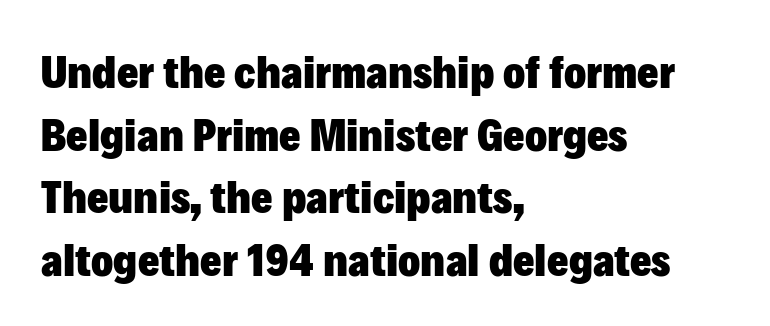
The image shows 46 px heavy sans-serif type, upright; set left-aligned, normal line spacing (1.36x), normal letter spacing, not underlined; low stroke contrast and a medium x-height.
